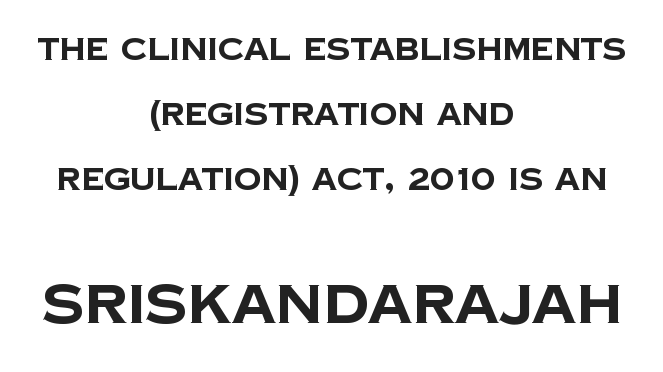
The image shows 55 px bold sans-serif type; set centered, loose line spacing (2.09x), normal letter spacing, not underlined; the second (bottom) block is 1.77x larger; low stroke contrast and a large x-height.
